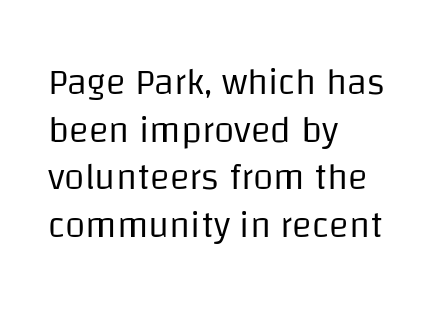
The image shows 37 px regular-weight sans-serif type, upright; set left-aligned, normal line spacing (1.29x), normal letter spacing, not underlined; low stroke contrast and a large x-height.
